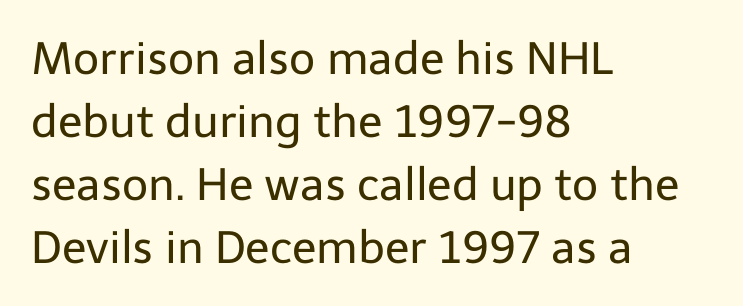
Q: Is the text bold? A: No.
Q: Is the text italic (slanted)? A: No, it is upright.
Q: Is the typeface a serif or a sans-serif typeface? A: Sans-serif.
Q: Is the text underlined? A: No.
Q: How is the paragraph aligned? A: Left-aligned.
Q: Is the spacing between letters normal or unusually wide? A: Normal.
Q: Is the spacing between lines tight, normal or loose? A: Normal.
Q: Width (condensed, normal, or wide)? A: Normal.
Q: Stroke contrast? A: Low.
Q: x-height? A: Medium.
Q: Monospaced? A: No.
